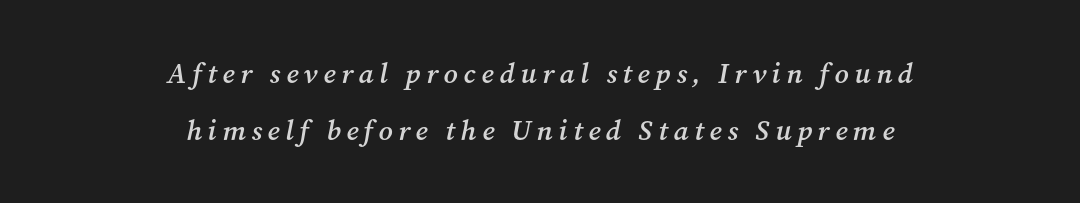
{"serif": "yes", "italic": "yes", "lean": "right", "slant_degrees": 12, "bold": "semi", "weight": "semibold", "width": "normal", "stroke_contrast": "medium", "x_height": "medium", "monospaced": "no", "underline": "no", "align": "center", "line_spacing": "loose", "line_spacing_ratio": 2.03, "letter_spacing": "wide", "letter_spacing_em": 0.2, "glyph_px": 28}
